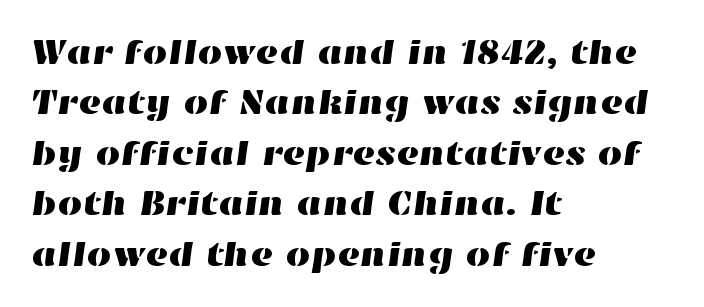
Looks like regular typesetting: each glyph gets only the width it needs. The letters sit at their default tracking, neither squeezed nor spread. Layout note: lines flush left. Reading down the column, the eye jumps a familiar distance to each next line. A clean baseline with only descenders dipping below it.
